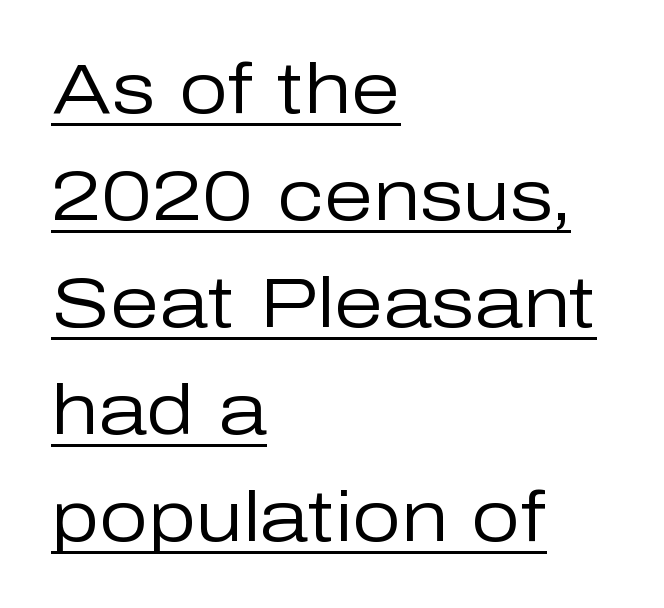
{"serif": "no", "italic": "no", "bold": "no", "weight": "regular", "width": "normal", "stroke_contrast": "low", "x_height": "medium", "monospaced": "no", "underline": "yes", "align": "left", "line_spacing": "normal", "line_spacing_ratio": 1.53, "letter_spacing": "normal", "letter_spacing_em": 0.0, "glyph_px": 70}
